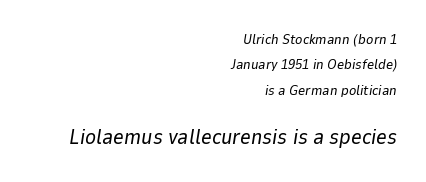
{"italic": "yes", "lean": "right", "slant_degrees": 9, "bold": "no", "underline": "no", "align": "right", "line_spacing_ratio": 1.82, "letter_spacing": "normal", "letter_spacing_em": 0.0, "larger_block": "second", "size_ratio": 1.5, "glyph_px": 21}
